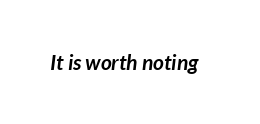
{"bold": "yes", "underline": "no", "letter_spacing": "normal", "letter_spacing_em": 0.0, "glyph_px": 21}
